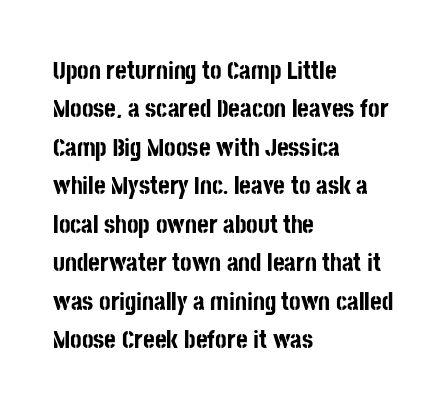
Here the glyphs are tracked normally, forming tight word shapes. Does the weight exceed regular? Yes, all the way to bold. The text block is weighted toward the left margin, trailing off unevenly rightward. Style check: upright. Notice how descenders clear the ascenders below comfortably — that's standard leading. Glance below the letters and you will spot only blank space.
